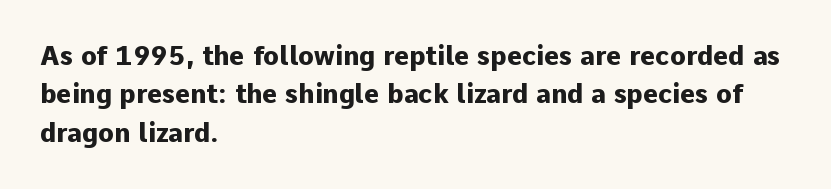
Q: Is the text bold? A: Yes.
Q: Is the text italic (slanted)? A: No, it is upright.
Q: Is the text underlined? A: No.
Q: How is the paragraph aligned? A: Left-aligned.
Q: Is the spacing between letters normal or unusually wide? A: Normal.
Q: Is the spacing between lines tight, normal or loose? A: Normal.
